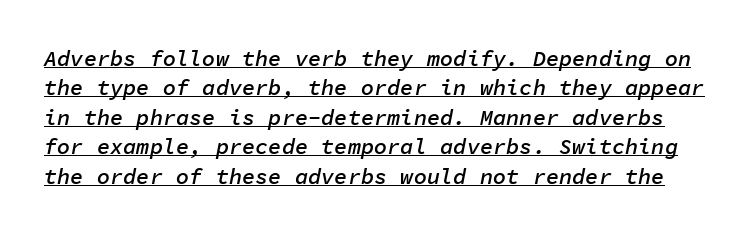
{"italic": "yes", "lean": "right", "slant_degrees": 11, "bold": "semi", "underline": "yes", "line_spacing": "normal", "line_spacing_ratio": 1.34, "letter_spacing": "normal", "letter_spacing_em": 0.0, "glyph_px": 22}
